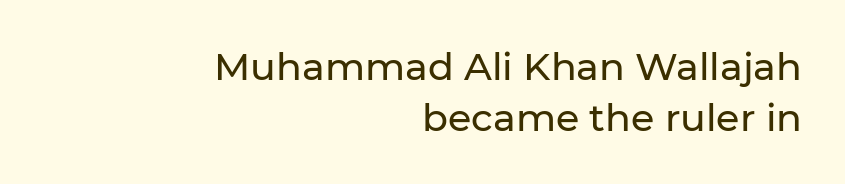
{"serif": "no", "italic": "no", "width": "normal", "stroke_contrast": "low", "x_height": "medium", "monospaced": "no", "underline": "no", "align": "right", "line_spacing": "normal", "line_spacing_ratio": 1.33, "letter_spacing": "normal", "letter_spacing_em": 0.0, "glyph_px": 38}
